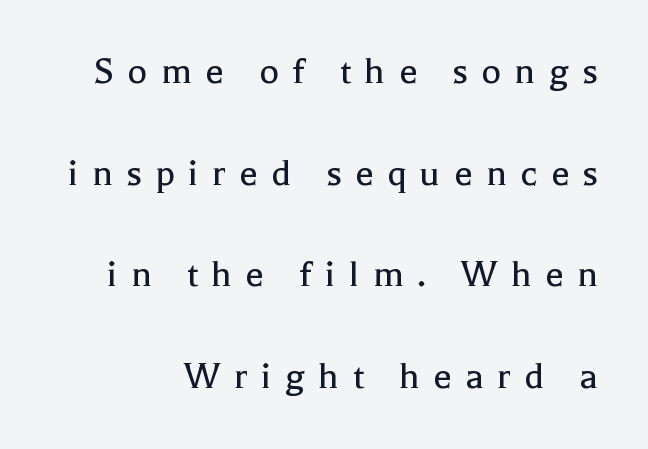
The image shows 41 px regular-weight serif type, upright; set loose line spacing (2.48x), unusually wide letter spacing (+0.33 em), not underlined; a medium x-height.
